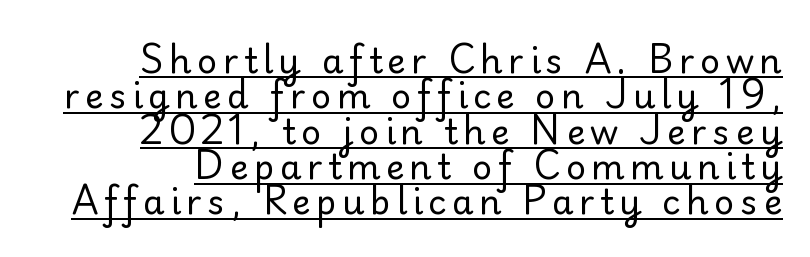
{"serif": "yes", "italic": "no", "bold": "no", "weight": "regular", "width": "normal", "stroke_contrast": "low", "x_height": "small", "monospaced": "no", "underline": "yes", "line_spacing": "tight", "line_spacing_ratio": 1.01, "glyph_px": 35}
